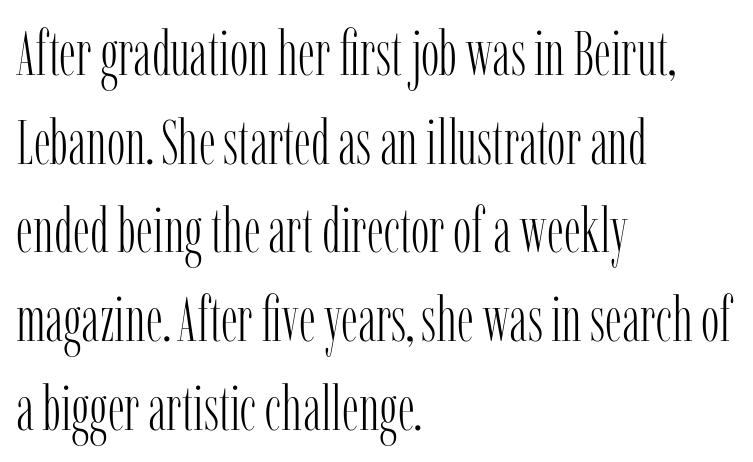
The image shows 62 px light, condensed serif type, upright; set left-aligned, normal line spacing (1.43x), normal letter spacing, not underlined; low stroke contrast and a medium x-height.
